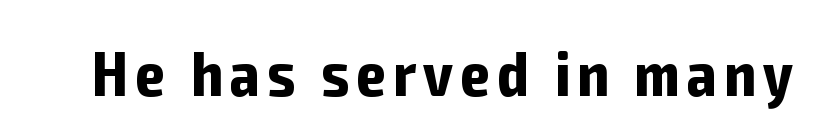
Q: Is the text bold? A: Yes.
Q: Is the text italic (slanted)? A: No, it is upright.
Q: Is the typeface a serif or a sans-serif typeface? A: Sans-serif.
Q: Is the text underlined? A: No.
Q: Width (condensed, normal, or wide)? A: Condensed.
Q: Stroke contrast? A: Low.
Q: x-height? A: Medium.
Q: Monospaced? A: No.
